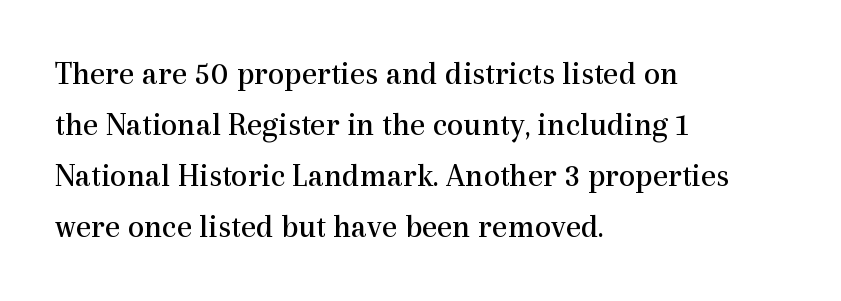
Q: Is the text bold? A: No.
Q: Is the text italic (slanted)? A: No, it is upright.
Q: Is the typeface a serif or a sans-serif typeface? A: Serif.
Q: Is the text underlined? A: No.
Q: How is the paragraph aligned? A: Left-aligned.
Q: Is the spacing between letters normal or unusually wide? A: Normal.
Q: Is the spacing between lines tight, normal or loose? A: Normal.
Q: Width (condensed, normal, or wide)? A: Normal.
Q: x-height? A: Medium.
Q: Monospaced? A: No.
